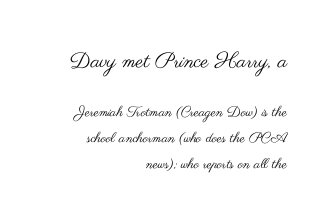
Has an underline been added? It has not. Words appear dense and cohesive because spacing is normal. Typesetter's note — upper block bumped up in size, lower block left smaller. This rendering uses right alignment, leaving the left contour irregular.
